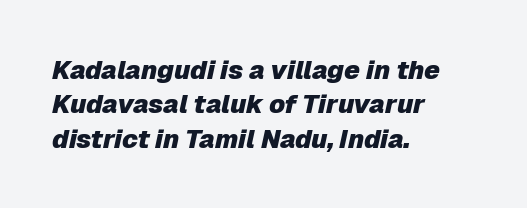
Q: Is the text bold? A: Yes.
Q: Is the text italic (slanted)? A: Yes, it leans right by about 12 degrees.
Q: Is the text underlined? A: No.
Q: How is the paragraph aligned? A: Left-aligned.
Q: Is the spacing between letters normal or unusually wide? A: Normal.
Q: Is the spacing between lines tight, normal or loose? A: Normal.
